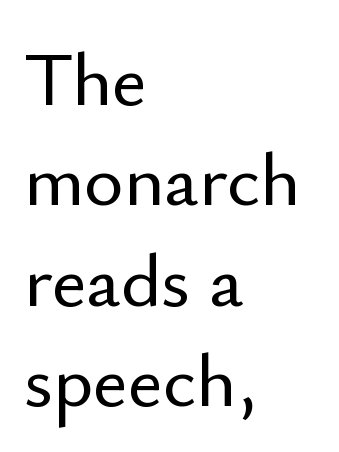
The image shows 76 px sans-serif type, upright; set left-aligned, normal line spacing (1.32x), normal letter spacing, not underlined; low stroke contrast and a small x-height.
